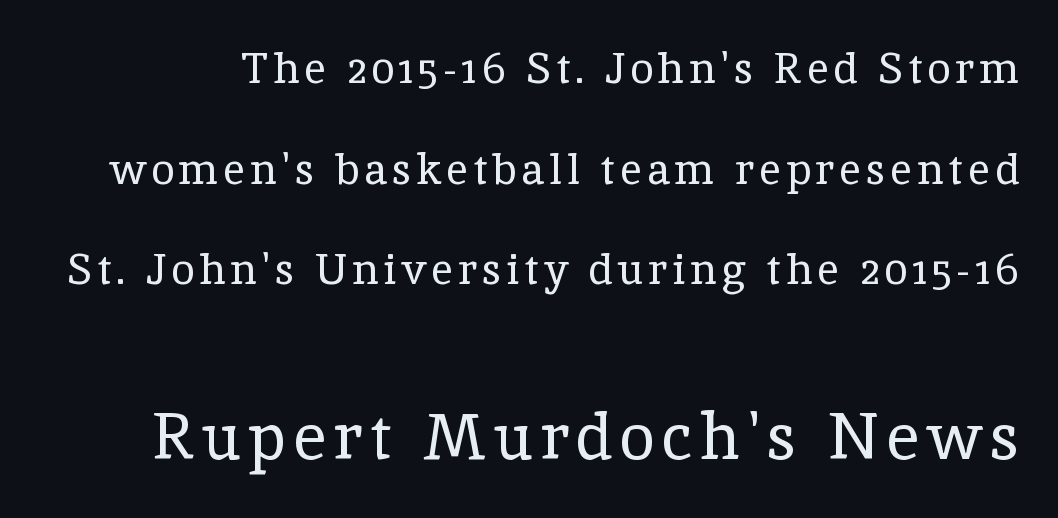
The image shows 65 px regular-weight serif type, upright; set loose line spacing (2.34x), not underlined; the second (bottom) block is 1.51x larger; a medium x-height.
